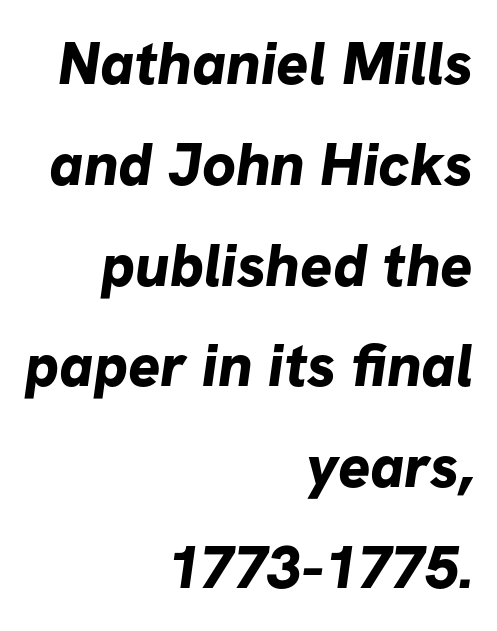
Q: Is the text bold? A: Yes.
Q: Is the typeface a serif or a sans-serif typeface? A: Sans-serif.
Q: Is the text underlined? A: No.
Q: How is the paragraph aligned? A: Right-aligned.
Q: Is the spacing between letters normal or unusually wide? A: Normal.
Q: Is the spacing between lines tight, normal or loose? A: Normal.
Q: Width (condensed, normal, or wide)? A: Normal.
Q: Stroke contrast? A: Low.
Q: x-height? A: Medium.
Q: Monospaced? A: No.
